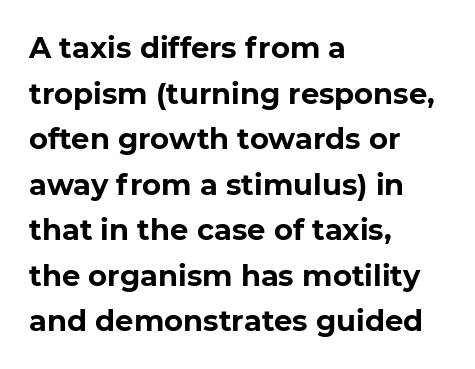
The line-height multiplier appears to be the usual default. The specimen omits any rule beneath the text block's lines. There is no visible air inserted between adjacent glyphs. The face used here is a sans, in the tradition of grotesques and geometrics. Do the characters align in a grid? No, the font is proportional.
